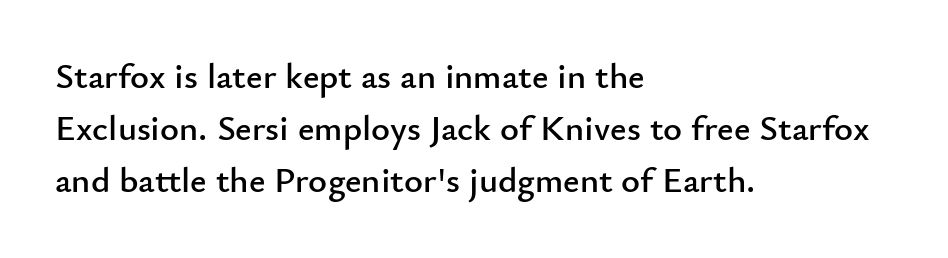
To sum up the face: it is a sans, with no serifs. Do the characters align in a grid? No, the font is proportional. Leading: standard. Has an underline been added? It has not. The font's upright variant was chosen for this text. The lines in this sample share a left origin and differ only in where they stop.
